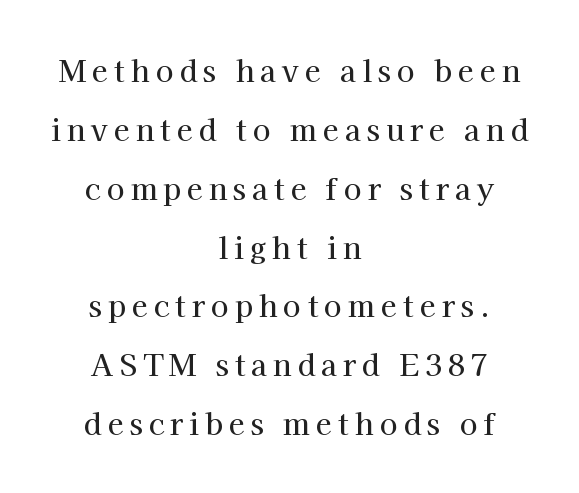
The image shows 29 px serif type, upright; set centered, loose line spacing (2.03x), unusually wide letter spacing (+0.21 em), not underlined; high stroke contrast and a medium x-height.
